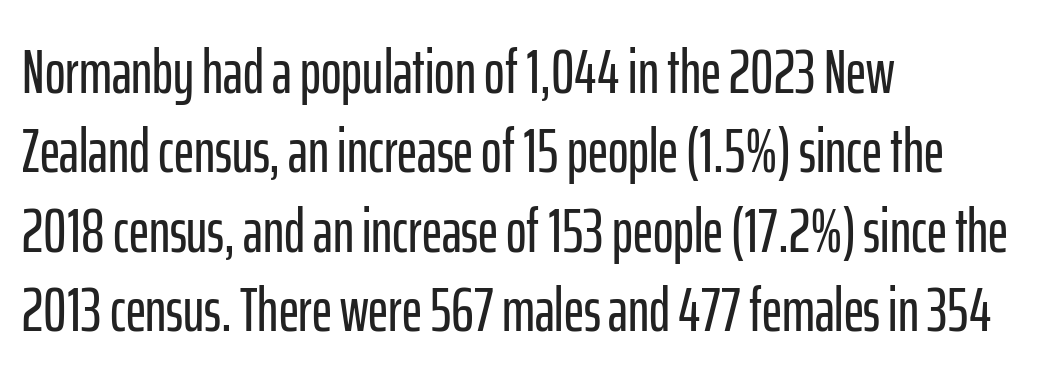
{"serif": "no", "italic": "no", "width": "condensed", "stroke_contrast": "low", "x_height": "medium", "monospaced": "no", "underline": "no", "align": "left", "line_spacing": "normal", "line_spacing_ratio": 1.28, "letter_spacing": "normal", "letter_spacing_em": 0.0, "glyph_px": 62}
